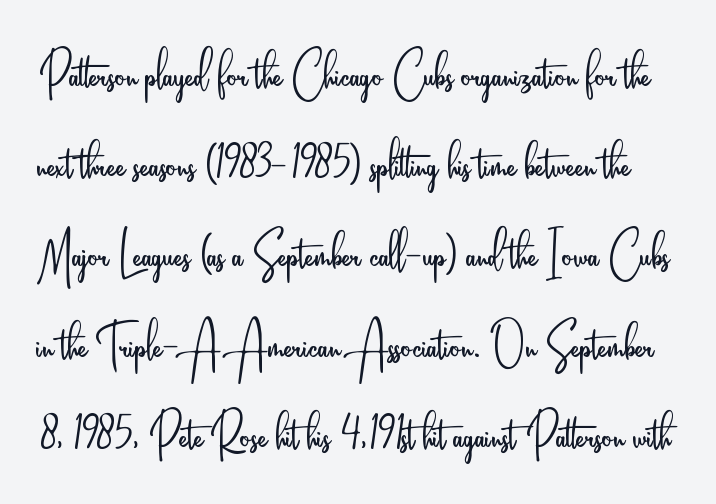
The designer left line spacing at the default. Check under the words: just untouched page. Letter spacing: default. The cut favours lightness, reaching ordinary text weight at its darkest. Type style note: lacks serifs.
